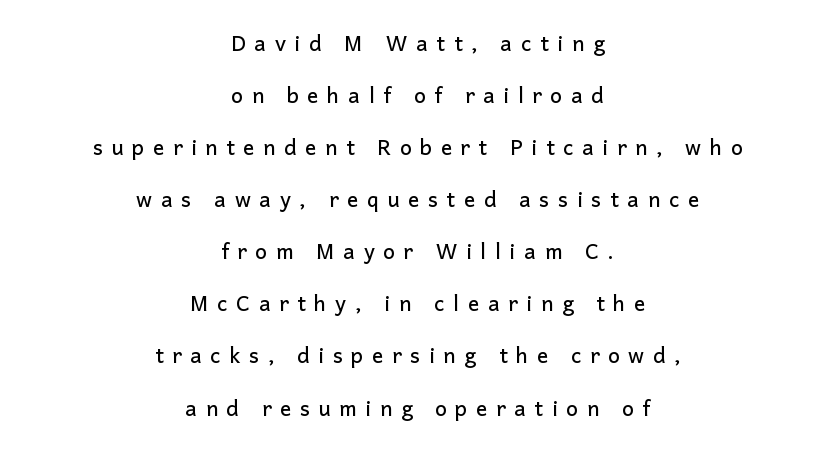
Airy leading. Is there any slant? The stems are plumb. Underlining? Definitely not there. These lines are centered, leaving both edges ragged. Students, note that the glyphs here are deliberately spaced far apart.
